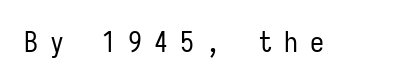
The image shows 28 px regular-weight, condensed sans-serif type, upright, monospaced; set unusually wide letter spacing (+0.43 em), not underlined; low stroke contrast and a medium x-height.
